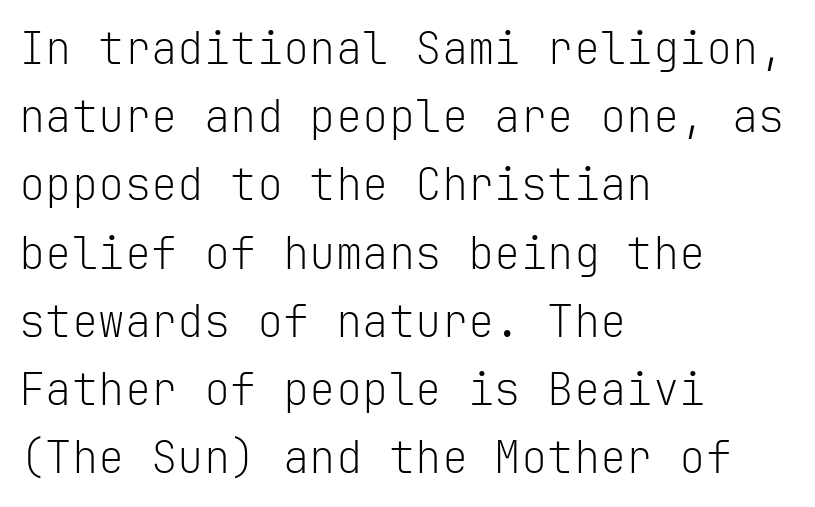
The rendering uses typewriter-style spacing with identical character cells. Descenders hang freely into open space. The paragraph shown leans on its left margin. Do the letters lean? They stand straight.
